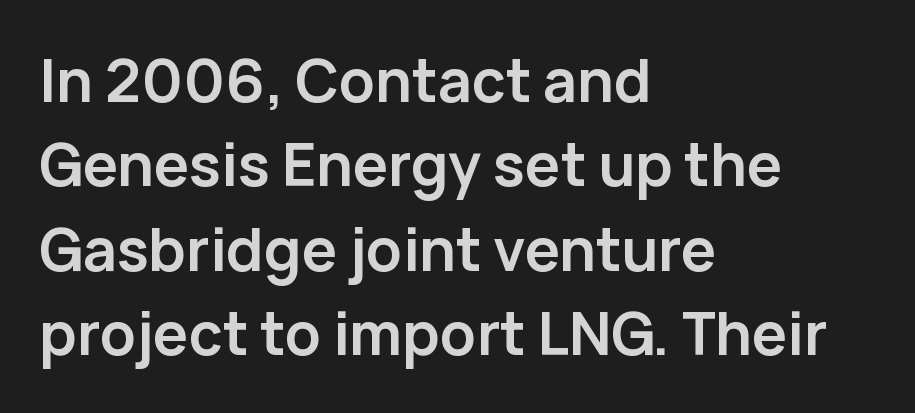
Q: Is the text bold? A: Yes.
Q: Is the text italic (slanted)? A: No, it is upright.
Q: Is the typeface a serif or a sans-serif typeface? A: Sans-serif.
Q: Is the text underlined? A: No.
Q: How is the paragraph aligned? A: Left-aligned.
Q: Is the spacing between letters normal or unusually wide? A: Normal.
Q: Is the spacing between lines tight, normal or loose? A: Normal.
Q: Width (condensed, normal, or wide)? A: Normal.
Q: Stroke contrast? A: Low.
Q: x-height? A: Medium.
Q: Monospaced? A: No.
